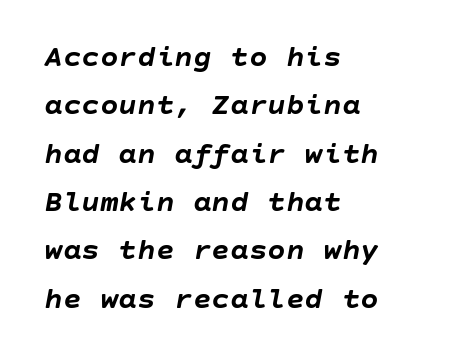
In CSS terms this would be text-align: left. On the weight axis this lands at bold, roughly 700. Emphasis-style slanted type is in use. Whoever set this chose a conventional vertical rhythm.
